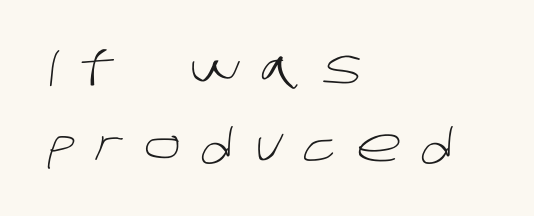
All the whitespace from short lines collects on the right. The passage shown is not bold in any degree. A clean baseline with only descenders dipping below it. Quick note: interline space is typical. How are the letters spaced? Widely, with obvious added tracking. Do the characters align in a grid? No, the font is proportional.
